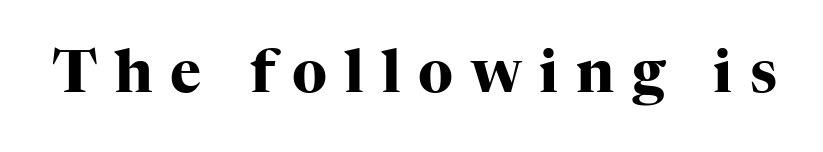
{"serif": "yes", "italic": "no", "bold": "yes", "weight": "heavy", "width": "normal", "stroke_contrast": "high", "x_height": "medium", "monospaced": "no", "underline": "no", "letter_spacing": "wide", "letter_spacing_em": 0.3, "glyph_px": 59}
